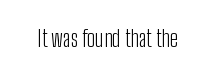
The type is set solid horizontally, with unmodified tracking. Words float on clear page, feet unadorned. A quiet, ordinary-to-light weight characterises the typeface. The type sits square on the baseline with zero lean.
